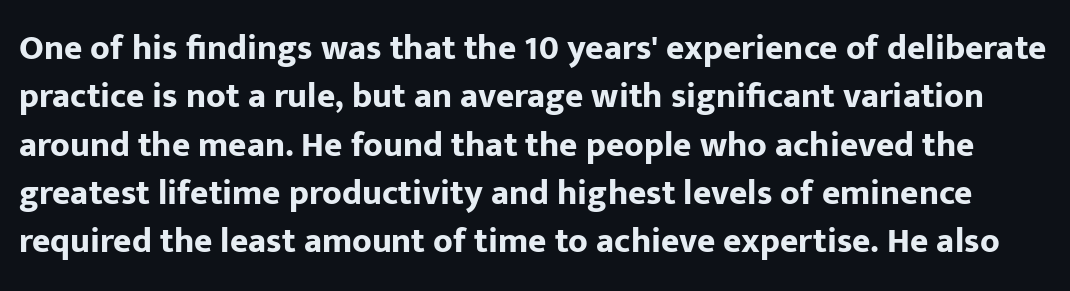
How heavy is the stroke? Heavy — this is a bold. Spacing verdict: proportional, widths tailored to each character. If you drew a line through each stem, it would be perfectly vertical. The area under the type is left untouched. These lines sit exactly where default settings would place them. Default kerning and tracking; the words read as compact shapes.
